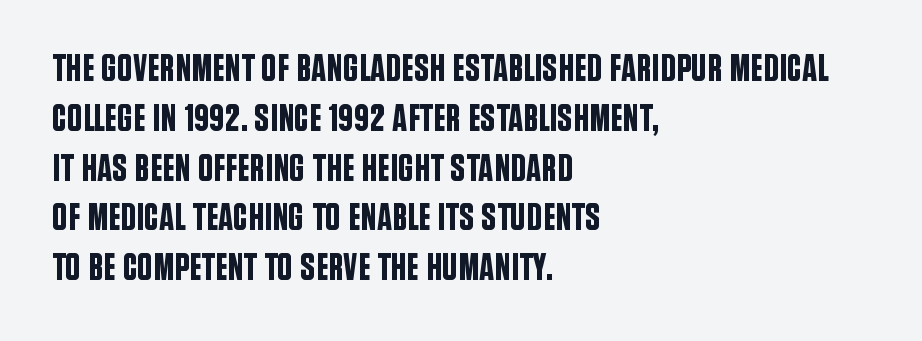
No feet cap the strokes, marking this as sans-serif type. These lines are set flush left with a ragged right edge. The zone under the glyphs is completely vacant. The letters advance in unequal steps, a hallmark of proportional type. Every character sits straight up, as roman type does. Students, note that the glyphs here touch the page at normal intervals.
